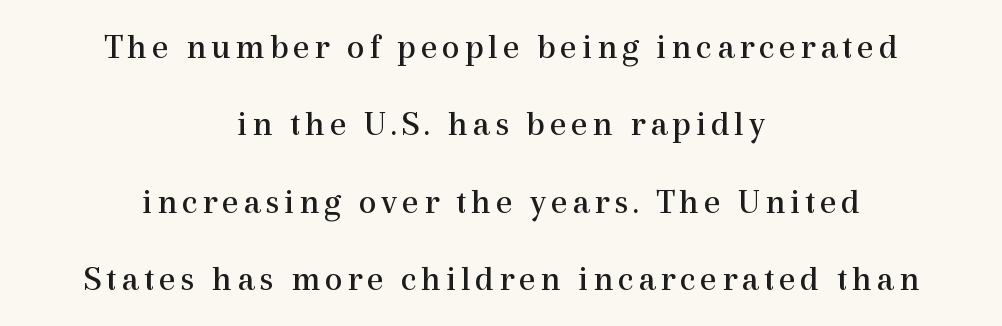
{"serif": "yes", "italic": "no", "bold": "no", "weight": "regular", "width": "normal", "x_height": "medium", "monospaced": "no", "underline": "no", "align": "center", "line_spacing": "loose", "line_spacing_ratio": 2.15, "glyph_px": 36}
